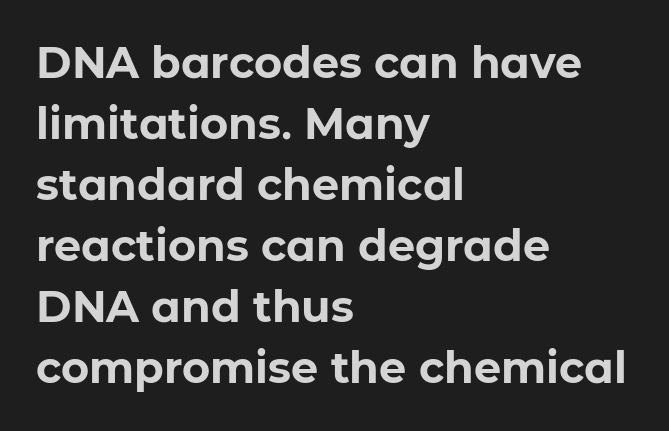
The image shows 43 px bold sans-serif type, upright; set left-aligned, normal line spacing (1.42x), normal letter spacing, not underlined; low stroke contrast and a medium x-height.
